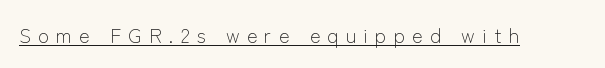
Vertical stems look standard width or narrower in stroke. Emphasis is given by a line drawn under the lettering. A typesetter would call this heavily tracked-out type. Vertical strokes here are truly vertical.
